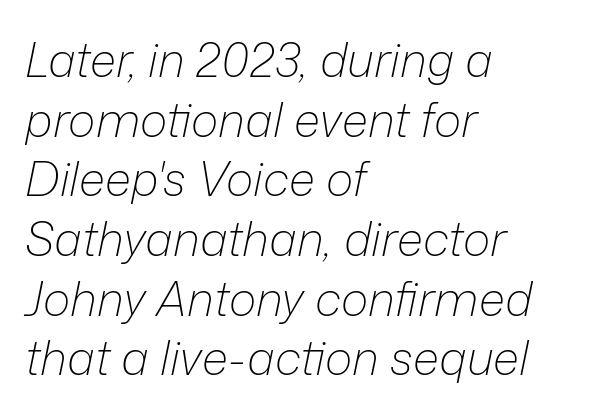
Q: Is the text bold? A: No.
Q: Is the text italic (slanted)? A: Yes, it leans right by about 12 degrees.
Q: Is the text underlined? A: No.
Q: How is the paragraph aligned? A: Left-aligned.
Q: Is the spacing between letters normal or unusually wide? A: Normal.
Q: Is the spacing between lines tight, normal or loose? A: Normal.
Q: Width (condensed, normal, or wide)? A: Normal.
Q: Stroke contrast? A: Low.
Q: x-height? A: Medium.
Q: Monospaced? A: No.
